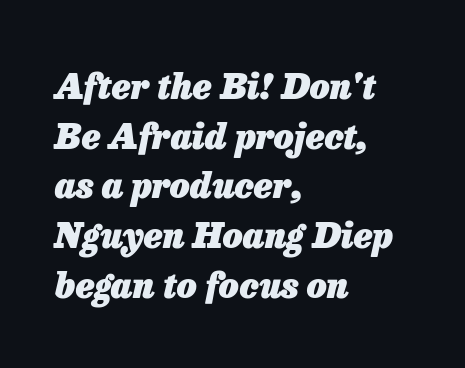
The image shows 35 px heavy type, italic (leaning right); set left-aligned, normal line spacing (1.42x), normal letter spacing, not underlined; low stroke contrast and a medium x-height.
